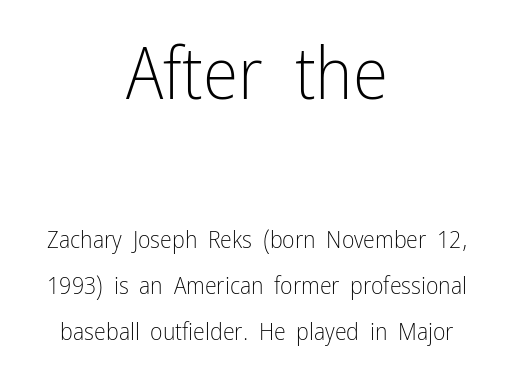
The image shows 72 px light, condensed sans-serif type, upright; set centered, loose line spacing (1.93x), normal letter spacing, not underlined; the first (top) block is 3.0x larger; low stroke contrast and a medium x-height.
